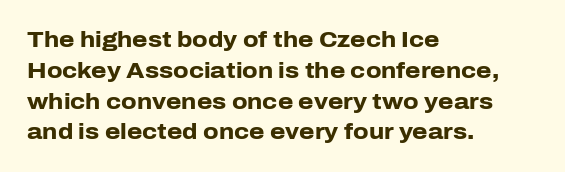
Q: Is the text bold? A: Yes.
Q: Is the text italic (slanted)? A: No, it is upright.
Q: Is the text underlined? A: No.
Q: How is the paragraph aligned? A: Left-aligned.
Q: Is the spacing between letters normal or unusually wide? A: Normal.
Q: Is the spacing between lines tight, normal or loose? A: Normal.
